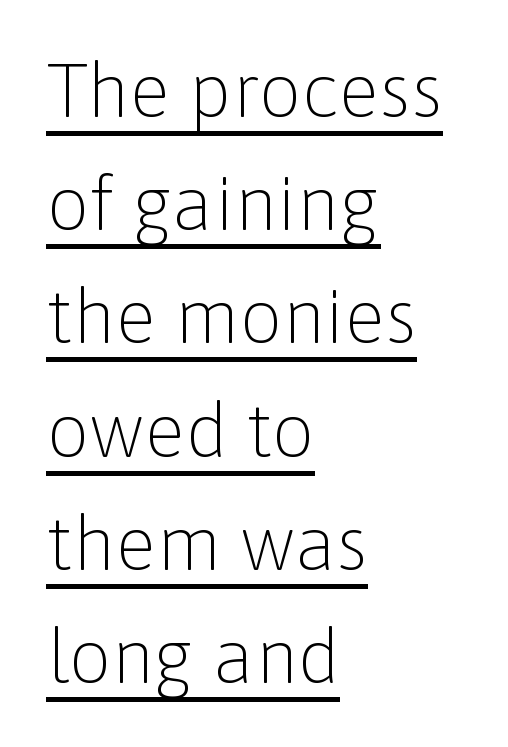
Whoever set this chose a conventional vertical rhythm. Unlike a traditional serif, this face leaves its strokes unadorned. Looks like someone drew a line under every word here. These glyphs show unthickened strokes, regular width or finer.
